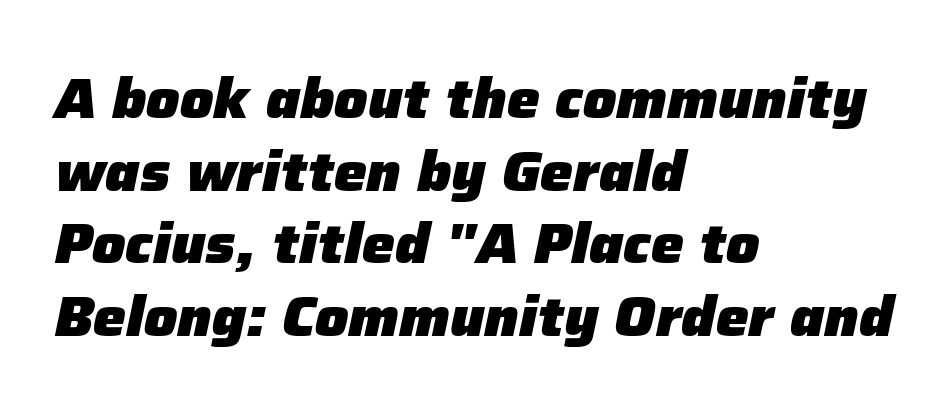
Q: Is the text bold? A: Yes.
Q: Is the text italic (slanted)? A: Yes, it leans right by about 12 degrees.
Q: Is the text underlined? A: No.
Q: How is the paragraph aligned? A: Left-aligned.
Q: Is the spacing between letters normal or unusually wide? A: Normal.
Q: Is the spacing between lines tight, normal or loose? A: Normal.
Q: Width (condensed, normal, or wide)? A: Normal.
Q: Stroke contrast? A: Low.
Q: x-height? A: Medium.
Q: Monospaced? A: No.
